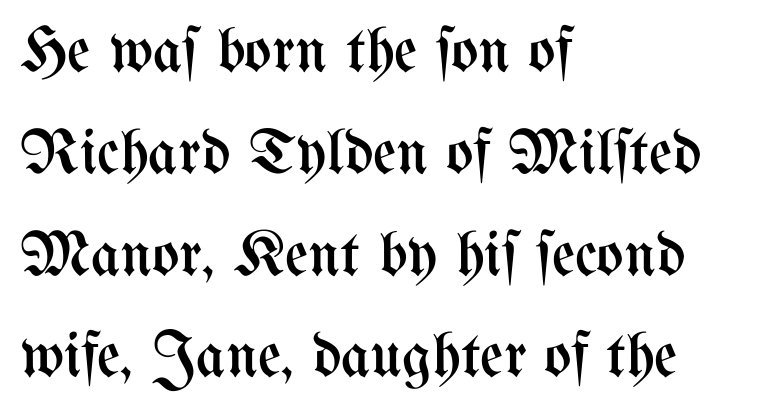
{"italic": "no", "bold": "no", "weight": "regular", "width": "condensed", "stroke_contrast": "medium", "x_height": "medium", "monospaced": "no", "underline": "no", "align": "left", "line_spacing": "normal", "line_spacing_ratio": 1.59, "letter_spacing": "normal", "letter_spacing_em": 0.0, "glyph_px": 64}
